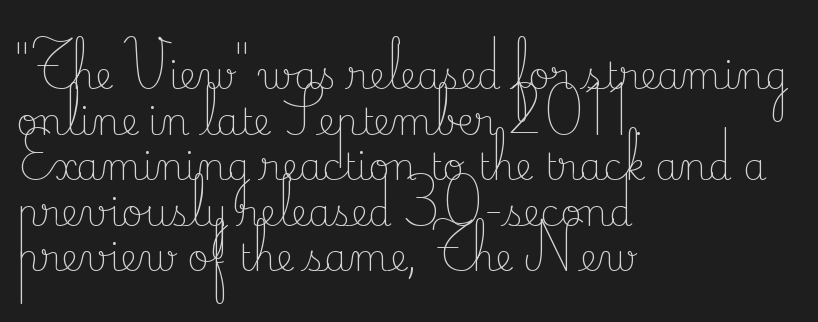
The designer went with a serif here, giving each stem small feet. The face looks like a standard text weight, possibly lighter. No extra tracking has been applied to these lines. In terms of posture, this sample is upright. The gap between lines stays unmarked. The paragraph shown leans on its left margin.
